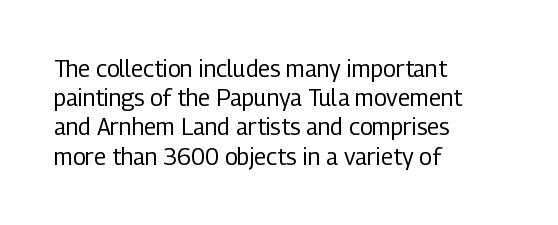
{"italic": "no", "bold": "no", "underline": "no", "align": "left", "line_spacing": "normal", "line_spacing_ratio": 1.27, "letter_spacing": "normal", "letter_spacing_em": 0.0, "glyph_px": 23}
